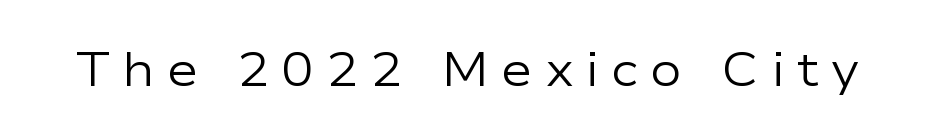
The image shows 48 px regular-weight, wide sans-serif type, upright; set unusually wide letter spacing (+0.25 em), not underlined; low stroke contrast and a medium x-height.
